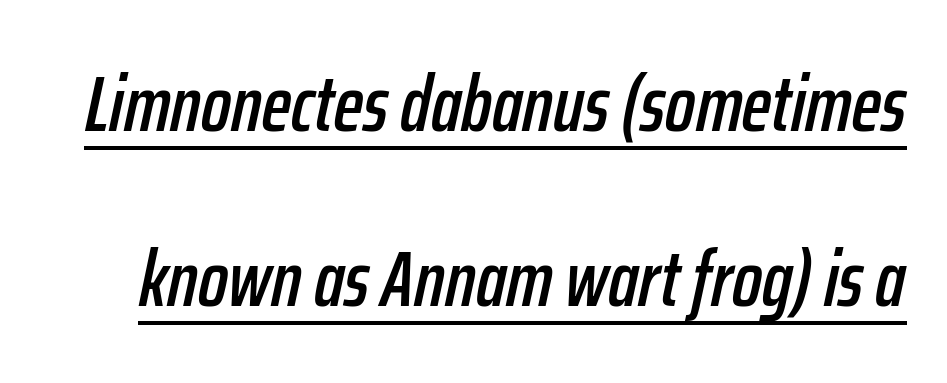
Q: Is the text italic (slanted)? A: Yes, it leans right by about 12 degrees.
Q: Is the text underlined? A: Yes.
Q: Is the spacing between letters normal or unusually wide? A: Normal.
Q: Is the spacing between lines tight, normal or loose? A: Loose.
Q: Width (condensed, normal, or wide)? A: Condensed.
Q: Stroke contrast? A: Low.
Q: x-height? A: Medium.
Q: Monospaced? A: No.
